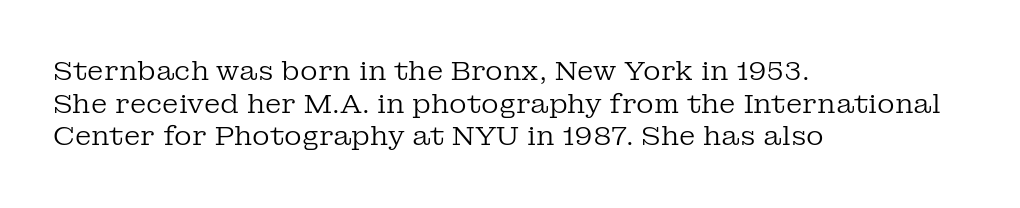
Q: Is the text bold? A: No.
Q: Is the text italic (slanted)? A: No, it is upright.
Q: Is the text underlined? A: No.
Q: How is the paragraph aligned? A: Left-aligned.
Q: Is the spacing between letters normal or unusually wide? A: Normal.
